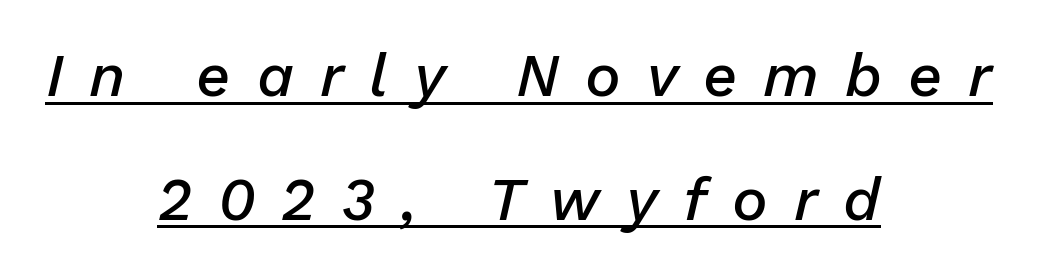
The image shows 60 px semibold type, italic (leaning right); set centered, loose line spacing (2.06x), unusually wide letter spacing (+0.43 em), underlined; low stroke contrast and a medium x-height.
